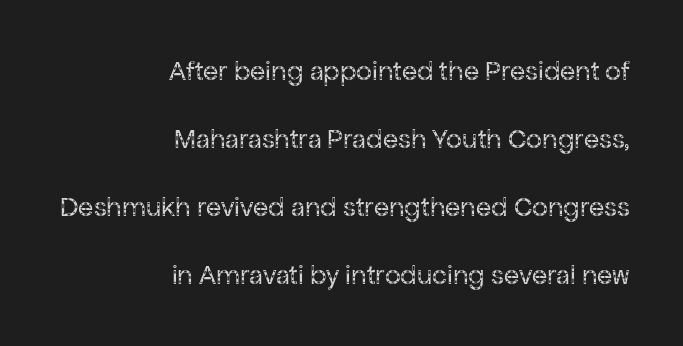
{"serif": "no", "italic": "no", "bold": "no", "weight": "regular", "width": "normal", "stroke_contrast": "low", "x_height": "medium", "monospaced": "no", "underline": "no", "align": "right", "line_spacing": "loose", "line_spacing_ratio": 2.43, "letter_spacing": "normal", "letter_spacing_em": 0.0, "glyph_px": 28}
